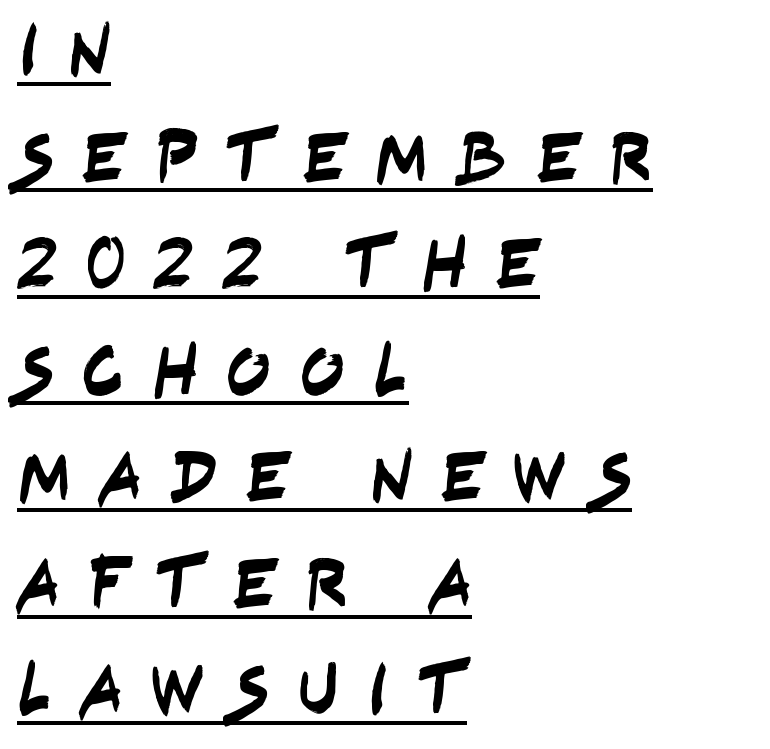
Q: Is the typeface a serif or a sans-serif typeface? A: Sans-serif.
Q: Is the text underlined? A: Yes.
Q: How is the paragraph aligned? A: Left-aligned.
Q: Is the spacing between letters normal or unusually wide? A: Unusually wide.
Q: Is the spacing between lines tight, normal or loose? A: Normal.
Q: Width (condensed, normal, or wide)? A: Condensed.
Q: Stroke contrast? A: Low.
Q: x-height? A: Large.
Q: Monospaced? A: No.
